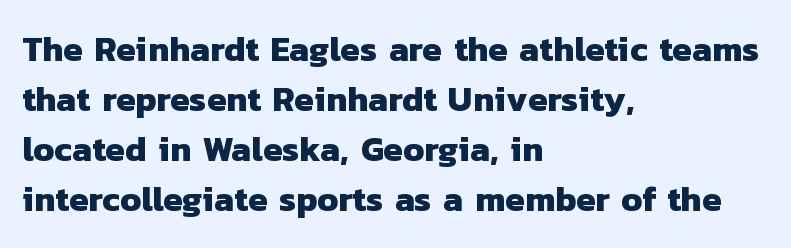
{"serif": "no", "bold": "yes", "weight": "heavy", "width": "normal", "stroke_contrast": "low", "x_height": "medium", "monospaced": "no", "underline": "no", "align": "left", "line_spacing": "normal", "line_spacing_ratio": 1.43, "letter_spacing": "normal", "letter_spacing_em": 0.0, "glyph_px": 35}
